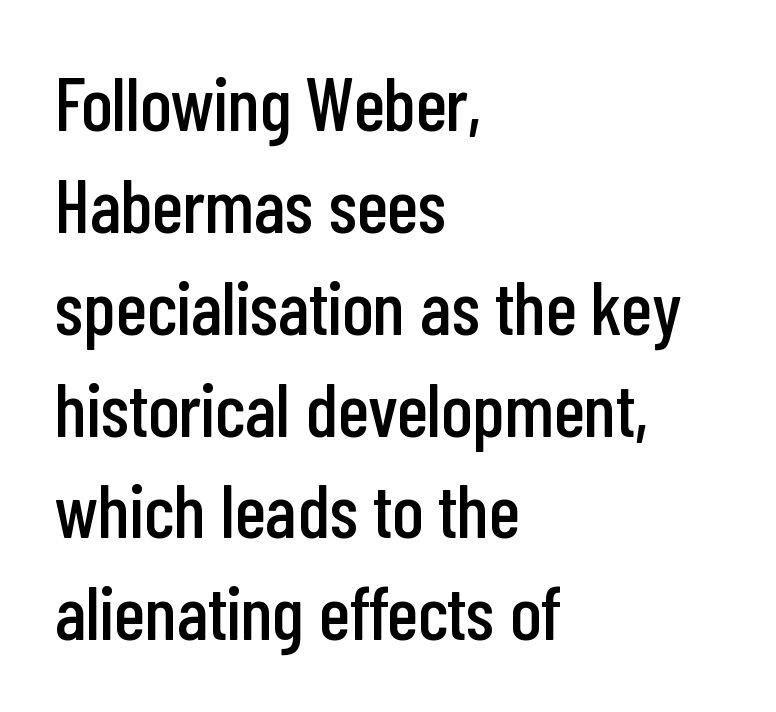
Q: Is the text italic (slanted)? A: No, it is upright.
Q: Is the typeface a serif or a sans-serif typeface? A: Sans-serif.
Q: Is the text underlined? A: No.
Q: How is the paragraph aligned? A: Left-aligned.
Q: Is the spacing between letters normal or unusually wide? A: Normal.
Q: Is the spacing between lines tight, normal or loose? A: Normal.
Q: Width (condensed, normal, or wide)? A: Condensed.
Q: Stroke contrast? A: Low.
Q: x-height? A: Medium.
Q: Monospaced? A: No.
